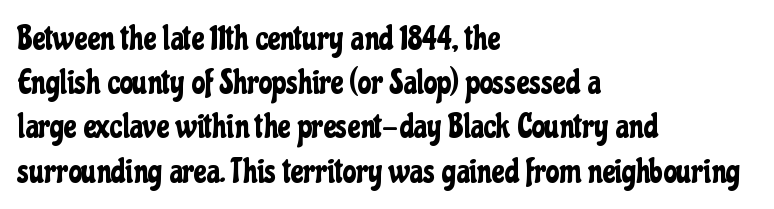
The image shows 34 px condensed sans-serif type, upright; set left-aligned, normal line spacing (1.3x), normal letter spacing, not underlined; low stroke contrast and a medium x-height.
